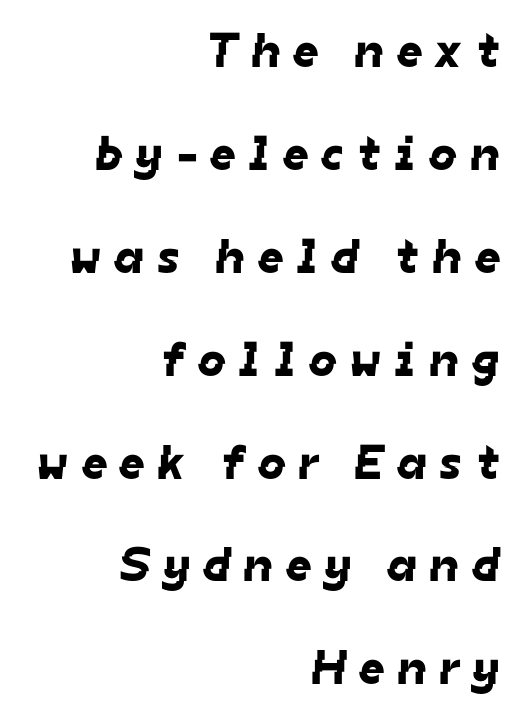
The image shows 49 px sans-serif type; set right-aligned, loose line spacing (2.1x), unusually wide letter spacing (+0.27 em), not underlined; low stroke contrast and a medium x-height.
